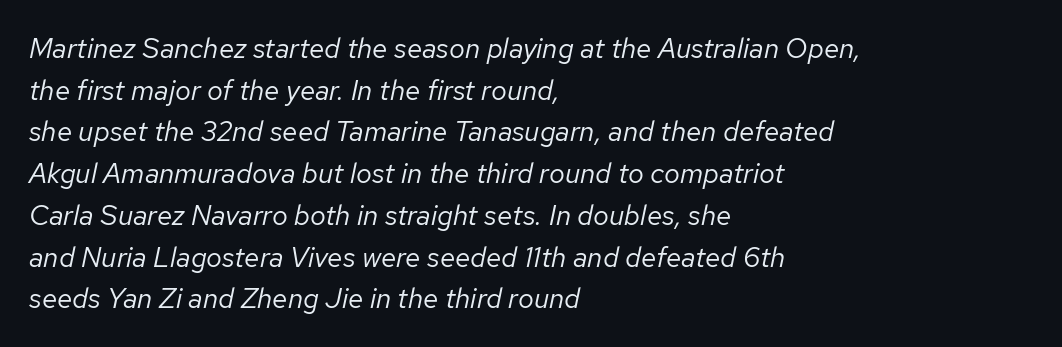
Q: Is the text bold? A: No.
Q: Is the text italic (slanted)? A: Yes, it leans right by about 12 degrees.
Q: Is the text underlined? A: No.
Q: How is the paragraph aligned? A: Left-aligned.
Q: Is the spacing between letters normal or unusually wide? A: Normal.
Q: Is the spacing between lines tight, normal or loose? A: Normal.
Q: Width (condensed, normal, or wide)? A: Normal.
Q: Stroke contrast? A: Low.
Q: x-height? A: Medium.
Q: Monospaced? A: No.
